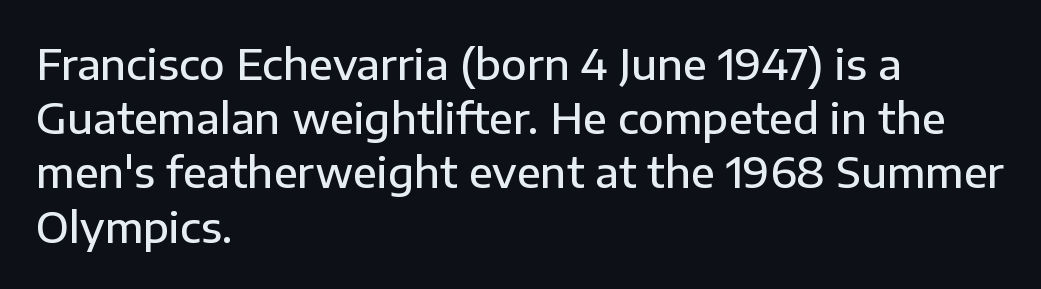
The image shows 42 px semibold sans-serif type, upright; set left-aligned, normal line spacing (1.29x), normal letter spacing, not underlined; low stroke contrast and a medium x-height.
